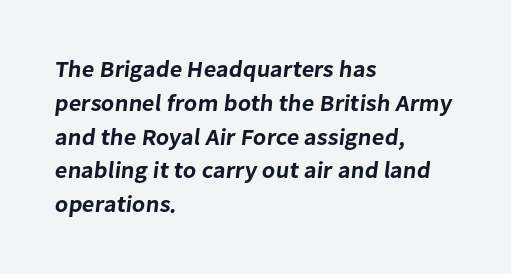
The image shows 23 px text type; set left-aligned, normal line spacing (1.47x), normal letter spacing, not underlined.
